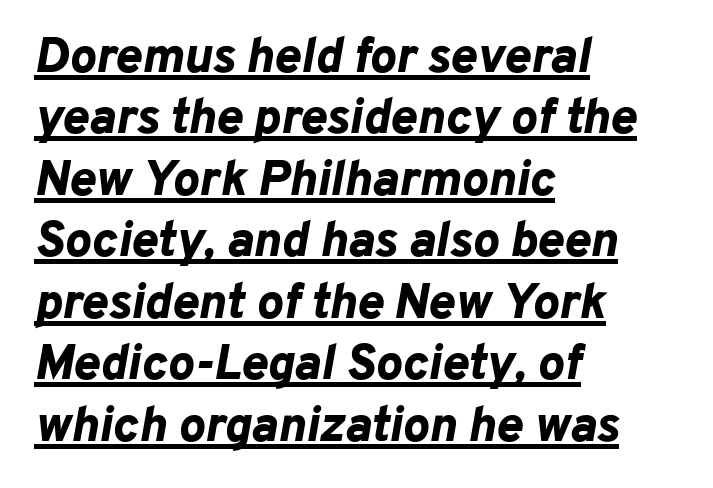
{"italic": "yes", "lean": "right", "slant_degrees": 10, "bold": "yes", "weight": "bold", "width": "normal", "stroke_contrast": "low", "x_height": "medium", "monospaced": "no", "underline": "yes", "align": "left", "line_spacing_ratio": 1.23, "letter_spacing": "normal", "letter_spacing_em": 0.0, "glyph_px": 50}
